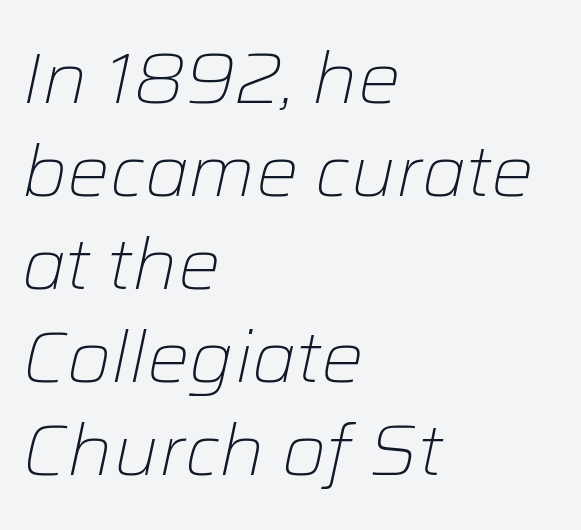
Q: Is the text bold? A: No.
Q: Is the text italic (slanted)? A: Yes, it leans right by about 12 degrees.
Q: Is the text underlined? A: No.
Q: How is the paragraph aligned? A: Left-aligned.
Q: Is the spacing between letters normal or unusually wide? A: Normal.
Q: Is the spacing between lines tight, normal or loose? A: Normal.
Q: Width (condensed, normal, or wide)? A: Normal.
Q: Stroke contrast? A: Low.
Q: x-height? A: Medium.
Q: Monospaced? A: No.
